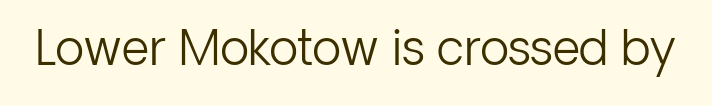
There is no visible air inserted between adjacent glyphs. The face used here is a sans, in the tradition of grotesques and geometrics. The letters advance in unequal steps, a hallmark of proportional type. Clear beneath every line of the passage.
